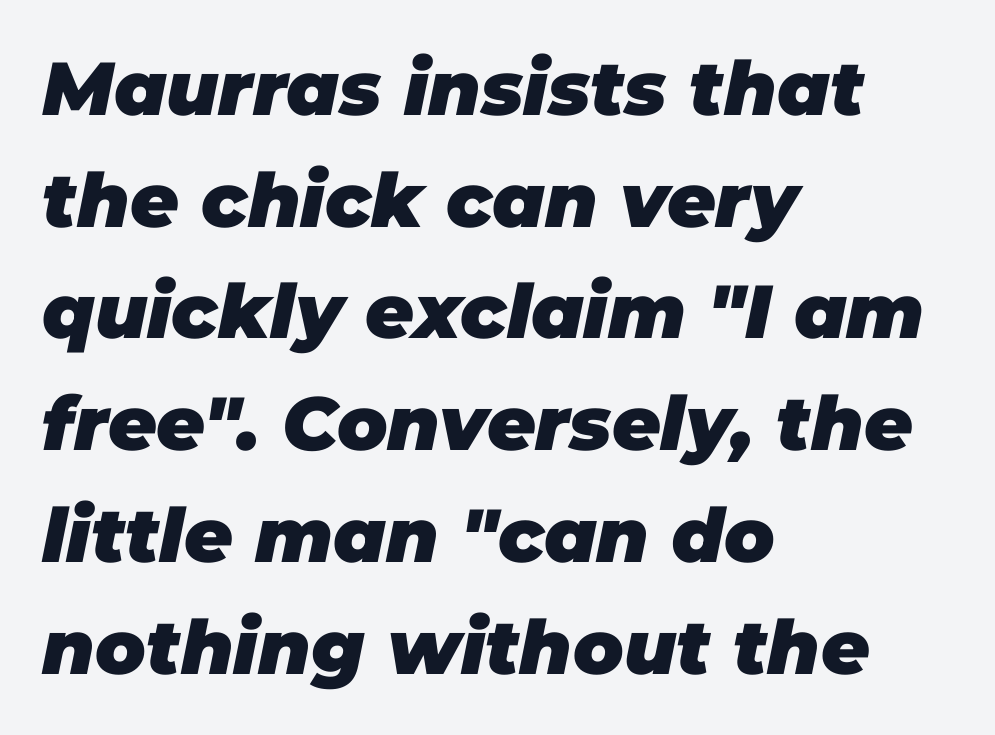
{"italic": "yes", "lean": "right", "slant_degrees": 11, "bold": "yes", "weight": "heavy", "width": "normal", "stroke_contrast": "low", "x_height": "large", "monospaced": "no", "underline": "no", "align": "left", "line_spacing": "normal", "line_spacing_ratio": 1.49, "letter_spacing": "normal", "letter_spacing_em": 0.0, "glyph_px": 75}
